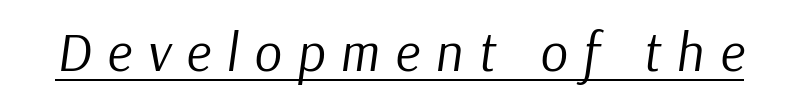
An italicized treatment has been applied to the whole sample. The font is comparable to plain body text, perhaps lighter. Each letter keeps its own natural width here, so spacing adapts to shape. You could only call the tracking loose — the letters float apart.
